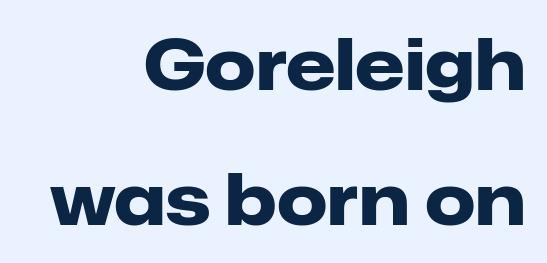
{"serif": "no", "italic": "no", "bold": "yes", "weight": "heavy", "width": "normal", "stroke_contrast": "low", "x_height": "medium", "monospaced": "no", "underline": "no", "align": "right", "line_spacing": "loose", "line_spacing_ratio": 1.9, "letter_spacing": "normal", "letter_spacing_em": 0.0, "glyph_px": 71}
